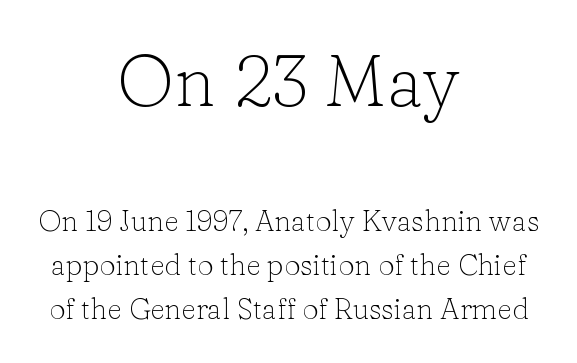
{"serif": "yes", "italic": "no", "bold": "no", "weight": "light", "width": "normal", "stroke_contrast": "low", "x_height": "medium", "monospaced": "no", "underline": "no", "align": "center", "line_spacing": "normal", "line_spacing_ratio": 1.52, "letter_spacing": "normal", "letter_spacing_em": 0.0, "larger_block": "first", "size_ratio": 2.48, "glyph_px": 72}
